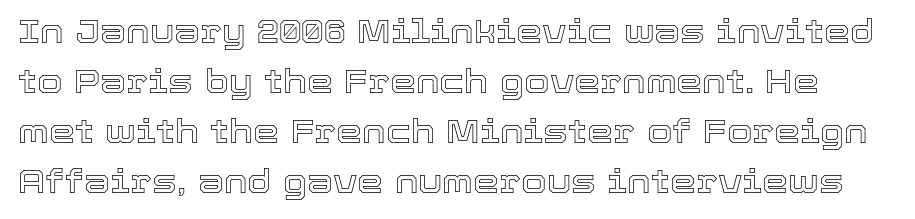
{"italic": "no", "width": "normal", "x_height": "medium", "monospaced": "no", "underline": "no", "line_spacing": "normal", "line_spacing_ratio": 1.52, "letter_spacing": "normal", "letter_spacing_em": 0.0, "glyph_px": 33}
